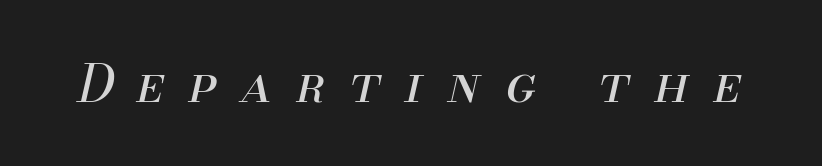
Q: Is the text bold? A: No.
Q: Is the text italic (slanted)? A: Yes, it leans right by about 13 degrees.
Q: Is the text underlined? A: No.
Q: Is the spacing between letters normal or unusually wide? A: Unusually wide.
Q: Width (condensed, normal, or wide)? A: Normal.
Q: Stroke contrast? A: Medium.
Q: x-height? A: Small.
Q: Monospaced? A: No.
